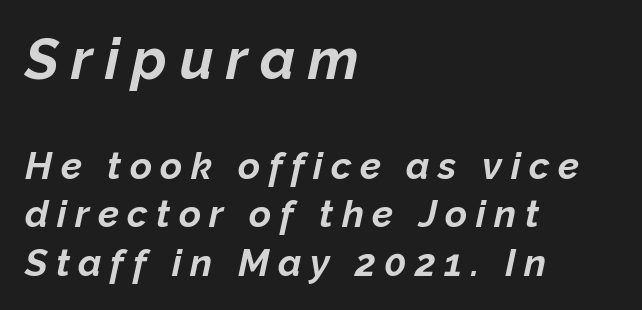
Q: Is the text bold? A: Yes.
Q: Is the text italic (slanted)? A: Yes, it leans right by about 12 degrees.
Q: Is the text underlined? A: No.
Q: How is the paragraph aligned? A: Left-aligned.
Q: Is the spacing between letters normal or unusually wide? A: Unusually wide.
Q: Is the spacing between lines tight, normal or loose? A: Normal.
Q: Which block of text is set in a larger size, the first (top) or the second (bottom)? A: The first (top) one.
Q: Width (condensed, normal, or wide)? A: Normal.
Q: Stroke contrast? A: Low.
Q: x-height? A: Medium.
Q: Monospaced? A: No.
